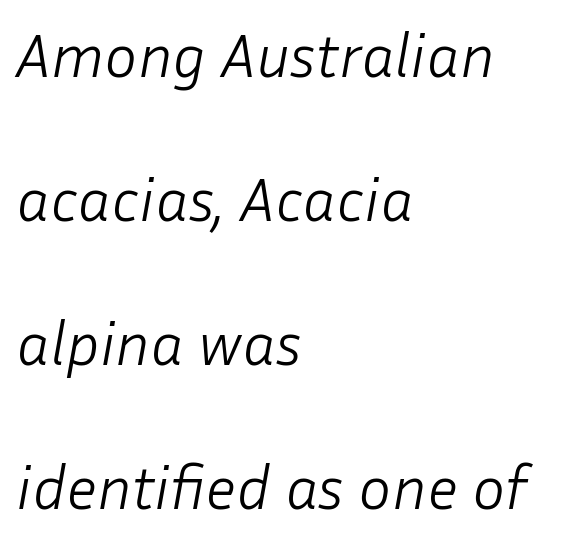
In CSS terms this would be text-align: left. Bare-footed words on every line. Is the letter spacing exaggerated? No — it looks like the ordinary default. Vertically, the passage feels expansive, rows floating well apart. Characters are canted at an angle relative to the baseline's perpendicular. Do the characters align in a grid? No, the font is proportional.
